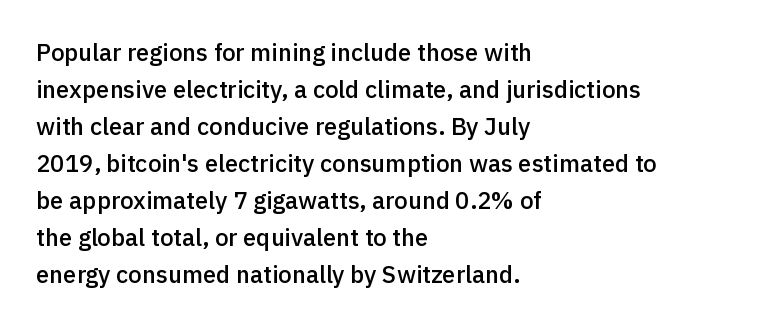
{"italic": "no", "bold": "semi", "underline": "no", "align": "left", "line_spacing": "normal", "line_spacing_ratio": 1.54, "letter_spacing": "normal", "letter_spacing_em": 0.0, "glyph_px": 24}
